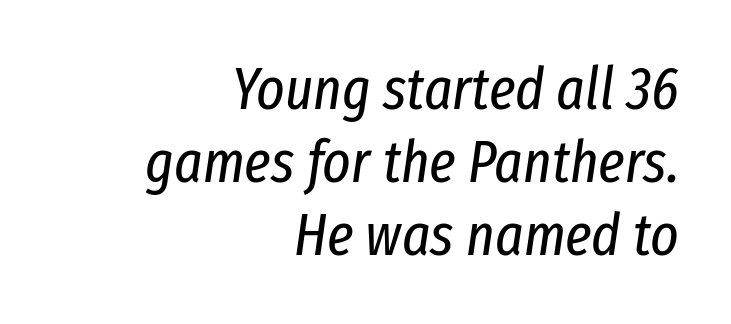
{"italic": "yes", "lean": "right", "slant_degrees": 8, "bold": "no", "weight": "regular", "width": "condensed", "stroke_contrast": "low", "x_height": "medium", "monospaced": "no", "underline": "no", "align": "right", "line_spacing_ratio": 1.22, "letter_spacing": "normal", "letter_spacing_em": 0.0, "glyph_px": 60}
